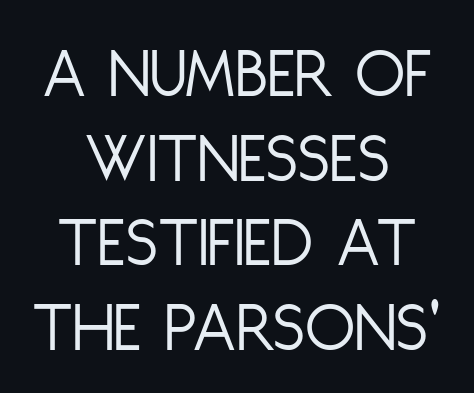
Q: Is the text bold? A: No.
Q: Is the text italic (slanted)? A: No, it is upright.
Q: Is the typeface a serif or a sans-serif typeface? A: Sans-serif.
Q: Is the text underlined? A: No.
Q: How is the paragraph aligned? A: Centered.
Q: Is the spacing between letters normal or unusually wide? A: Normal.
Q: Width (condensed, normal, or wide)? A: Condensed.
Q: Stroke contrast? A: Low.
Q: x-height? A: Large.
Q: Monospaced? A: No.
